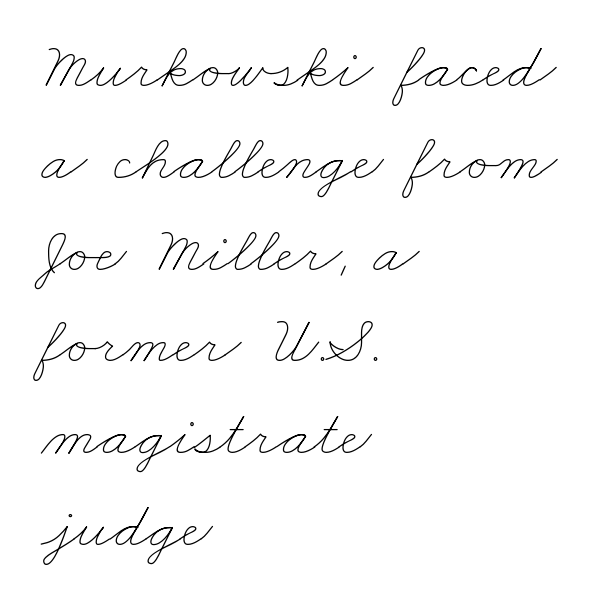
Q: Is the text bold? A: No.
Q: Is the text underlined? A: No.
Q: How is the paragraph aligned? A: Left-aligned.
Q: Is the spacing between letters normal or unusually wide? A: Normal.
Q: Is the spacing between lines tight, normal or loose? A: Normal.
Q: Width (condensed, normal, or wide)? A: Wide.
Q: Stroke contrast? A: Low.
Q: x-height? A: Small.
Q: Monospaced? A: No.
